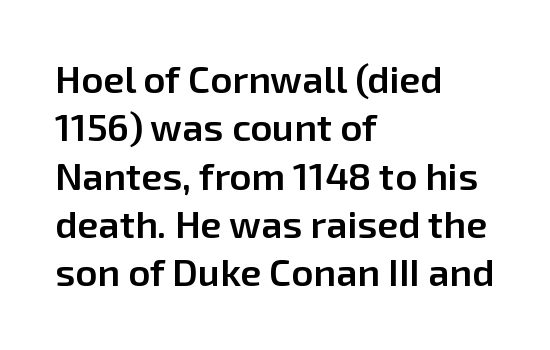
Q: Is the text bold? A: Semi-bold.
Q: Is the text italic (slanted)? A: No, it is upright.
Q: Is the typeface a serif or a sans-serif typeface? A: Sans-serif.
Q: Is the text underlined? A: No.
Q: How is the paragraph aligned? A: Left-aligned.
Q: Is the spacing between letters normal or unusually wide? A: Normal.
Q: Is the spacing between lines tight, normal or loose? A: Normal.
Q: Width (condensed, normal, or wide)? A: Normal.
Q: Stroke contrast? A: Low.
Q: x-height? A: Medium.
Q: Monospaced? A: No.
